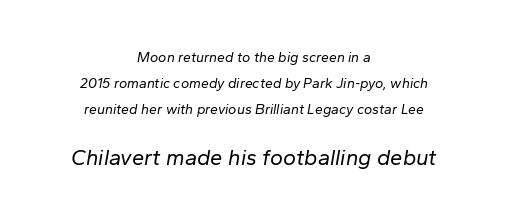
The image shows 22 px text type, italic (leaning right); set centered, line spacing 1.84x, normal letter spacing, not underlined; the second (bottom) block is 1.57x larger.
